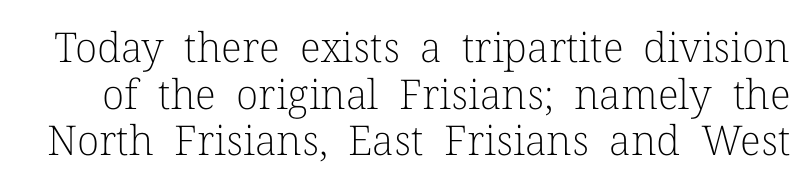
The image shows 41 px light serif type, upright; set tight line spacing (1.14x), normal letter spacing, not underlined; low stroke contrast and a medium x-height.
